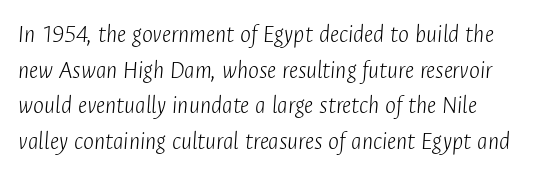
The image shows 26 px text type, italic (leaning right); set normal line spacing (1.37x), normal letter spacing, not underlined.
